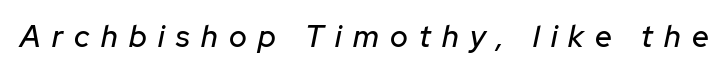
This sample has the flowing, uneven cadence of proportional lettering. You could only call the tracking loose — the letters float apart. Descenders are the only things crossing below the line. Rendered with sloped, italic letterforms.
